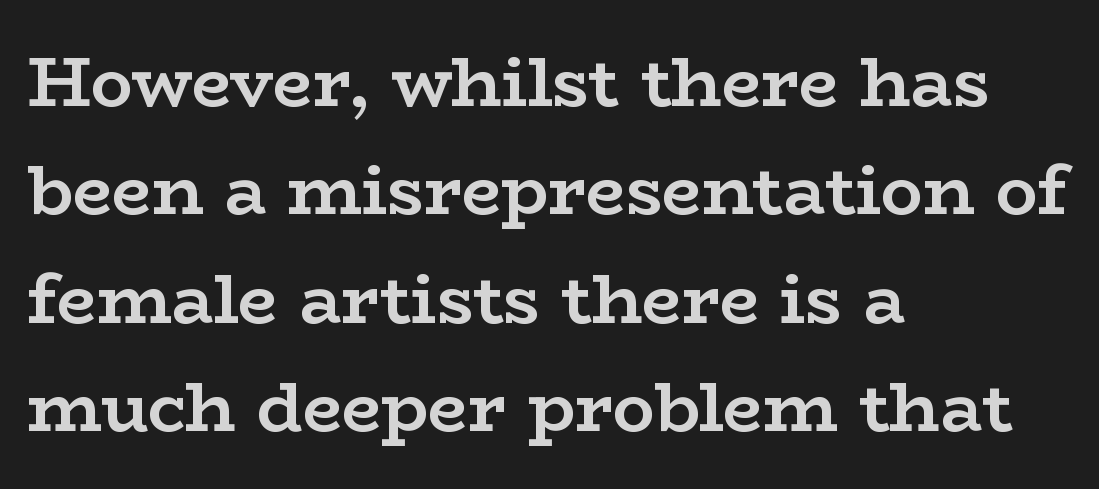
Interline gaps are of average width in this sample. Check the space under the baseline: it is left empty. The letters are bold, with thick, heavy strokes. A typesetter would label this face a serif. These lines are rendered in a variable-pitch font. In terms of posture, this sample is upright.
